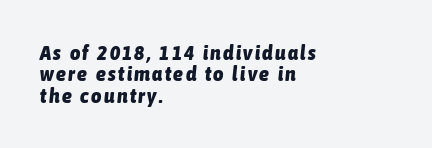
You could barely slide anything between these rows. Type without underlining. Characters are canted at an angle relative to the baseline's perpendicular. A student would call this left alignment; a typographer would say flush left, rag right.
